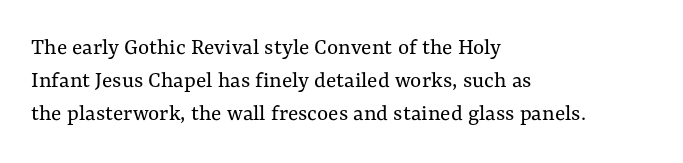
{"italic": "no", "bold": "no", "underline": "no", "align": "left", "line_spacing": "normal", "line_spacing_ratio": 1.38, "letter_spacing": "normal", "letter_spacing_em": 0.0, "glyph_px": 24}
